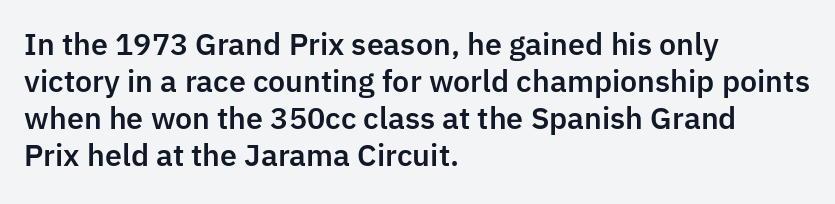
{"serif": "no", "italic": "no", "width": "normal", "stroke_contrast": "low", "x_height": "medium", "monospaced": "no", "underline": "no", "align": "left", "line_spacing": "normal", "line_spacing_ratio": 1.28, "letter_spacing": "normal", "letter_spacing_em": 0.0, "glyph_px": 29}
